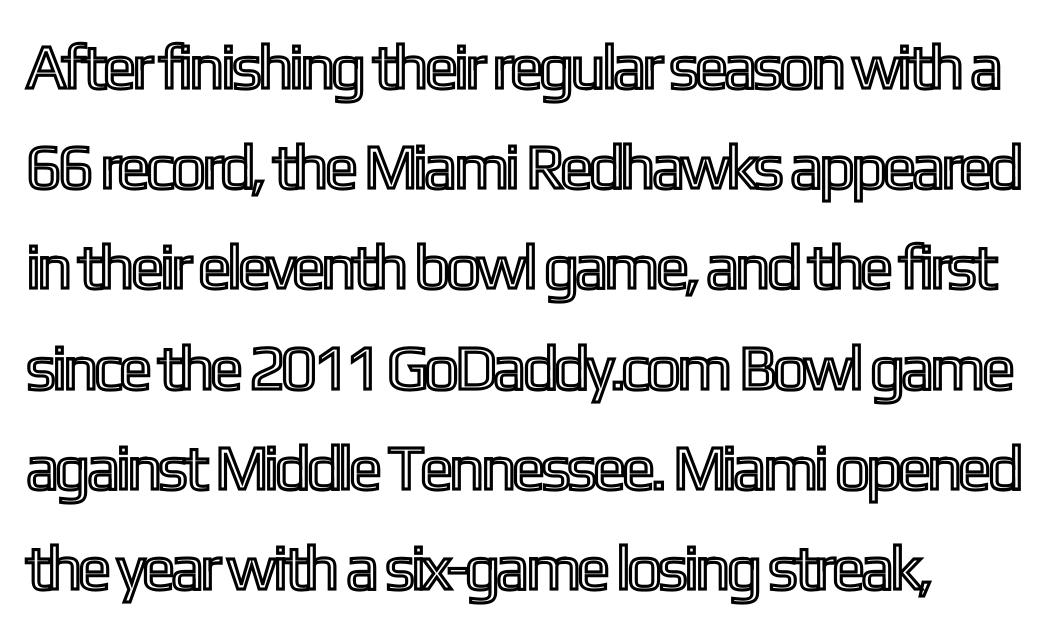
{"italic": "no", "width": "condensed", "x_height": "medium", "monospaced": "no", "underline": "no", "line_spacing": "normal", "line_spacing_ratio": 1.59, "letter_spacing": "normal", "letter_spacing_em": 0.0, "glyph_px": 63}
